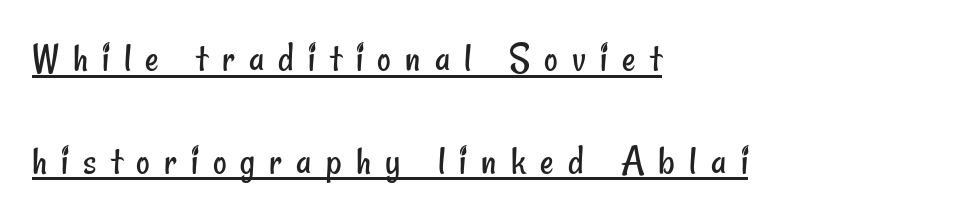
Q: Is the text bold? A: No.
Q: Is the typeface a serif or a sans-serif typeface? A: Sans-serif.
Q: Is the text underlined? A: Yes.
Q: How is the paragraph aligned? A: Left-aligned.
Q: Is the spacing between letters normal or unusually wide? A: Unusually wide.
Q: Is the spacing between lines tight, normal or loose? A: Loose.
Q: Width (condensed, normal, or wide)? A: Condensed.
Q: Stroke contrast? A: Low.
Q: x-height? A: Small.
Q: Monospaced? A: No.
